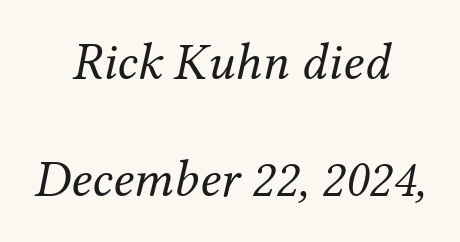
The image shows 53 px regular-weight serif type, italic (leaning right); set centered, loose line spacing (2.21x), normal letter spacing, not underlined; medium stroke contrast and a medium x-height.
